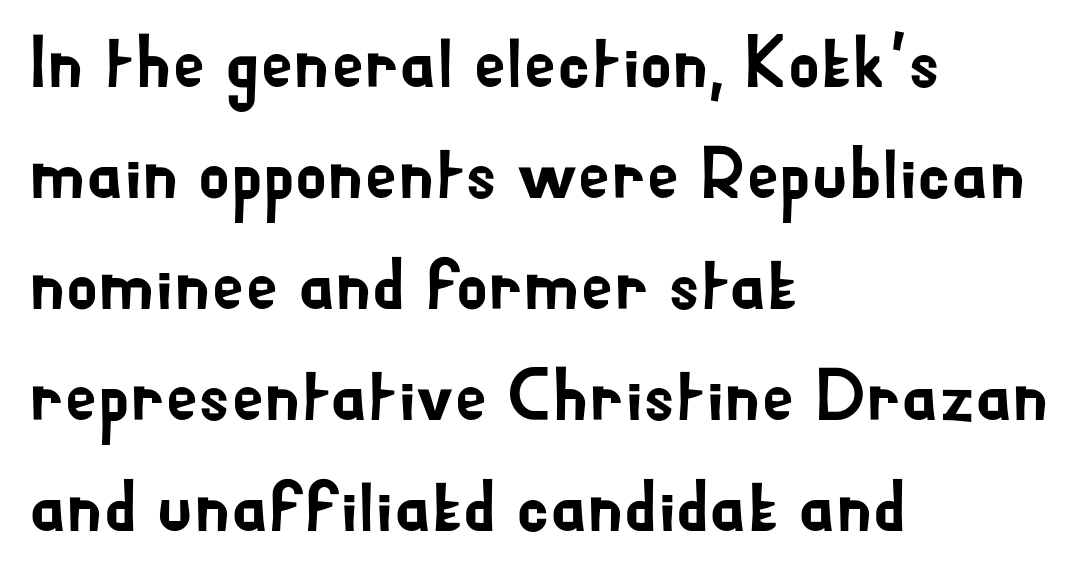
The image shows 73 px sans-serif type, upright; set left-aligned, normal line spacing (1.52x), normal letter spacing, not underlined; low stroke contrast and a small x-height.
